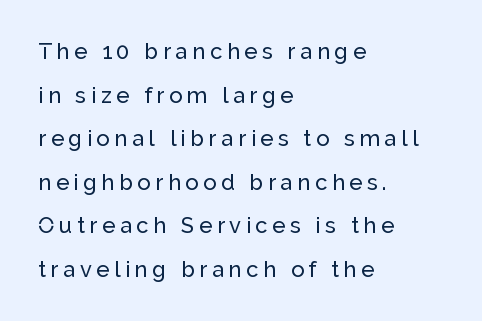
The image shows 22 px text type, upright; set left-aligned, loose line spacing (1.98x), unusually wide letter spacing (+0.21 em), not underlined.
